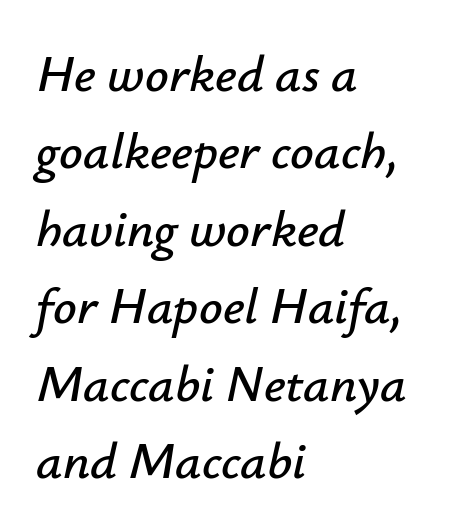
{"italic": "yes", "lean": "right", "slant_degrees": 12, "width": "normal", "stroke_contrast": "low", "x_height": "small", "monospaced": "no", "underline": "no", "align": "left", "line_spacing": "normal", "line_spacing_ratio": 1.49, "letter_spacing": "normal", "letter_spacing_em": 0.0, "glyph_px": 52}
